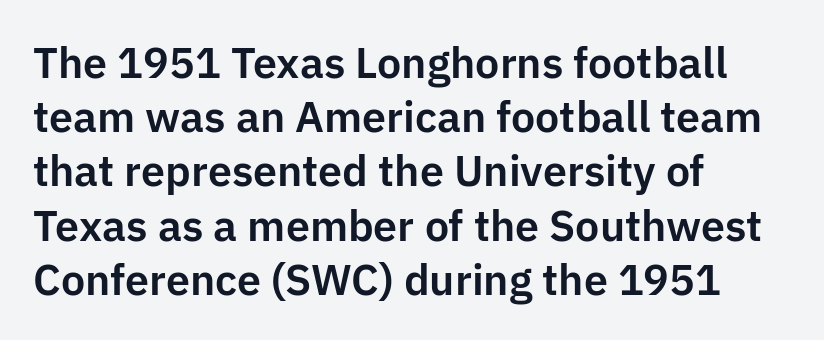
Q: Is the text italic (slanted)? A: No, it is upright.
Q: Is the typeface a serif or a sans-serif typeface? A: Sans-serif.
Q: Is the text underlined? A: No.
Q: How is the paragraph aligned? A: Left-aligned.
Q: Is the spacing between letters normal or unusually wide? A: Normal.
Q: Is the spacing between lines tight, normal or loose? A: Normal.
Q: Width (condensed, normal, or wide)? A: Normal.
Q: Stroke contrast? A: Low.
Q: x-height? A: Medium.
Q: Monospaced? A: No.
